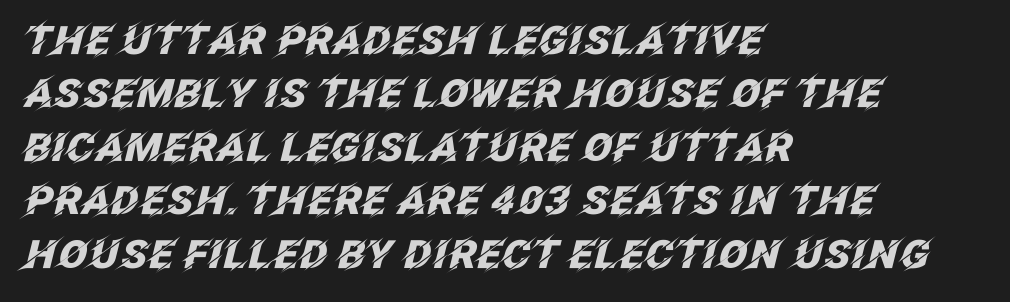
Beneath every word, the page is bare. Compared with typical body copy, the letter spacing here is the same. The face used here has the dense, thick strokes of a bold. Successive baselines arrive at the customary interval. A classic flush-left, rag-right setting is used for this passage. This sample has the flowing, uneven cadence of proportional lettering.
